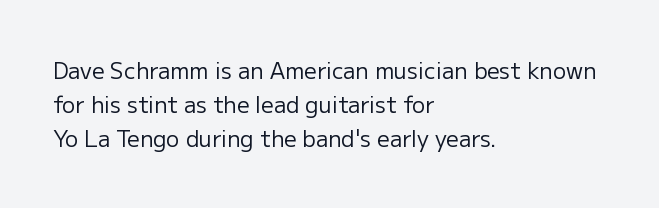
Caption: multi-line text, flush left, ragged right. Rendered with straight, roman letterforms. Beneath every word, the page is bare. Weight: not bold — regular or lighter. Nobody touched the tracking dial on this one. Vertically, the passage feels balanced, rows spaced as you'd expect.
